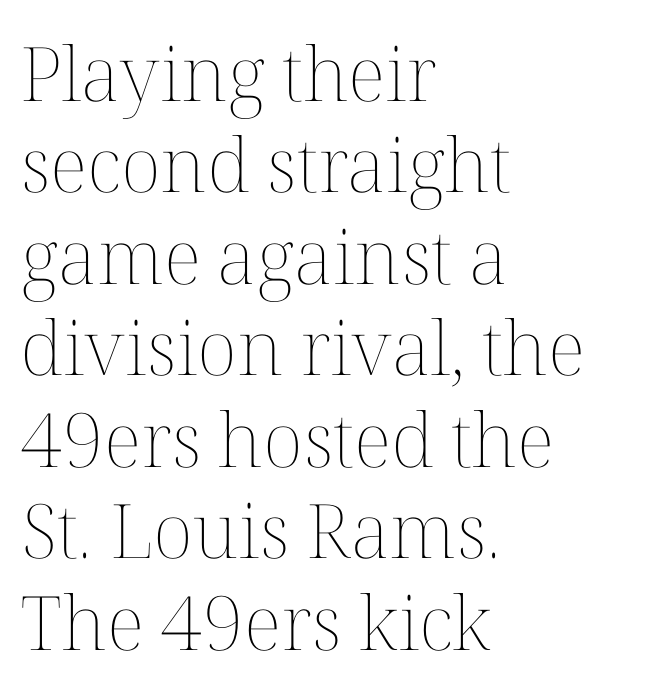
{"italic": "no", "bold": "no", "weight": "thin", "width": "normal", "stroke_contrast": "medium", "x_height": "medium", "monospaced": "no", "underline": "no", "align": "left", "line_spacing_ratio": 1.22, "letter_spacing": "normal", "letter_spacing_em": 0.0, "glyph_px": 75}
